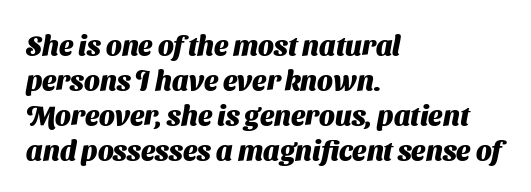
Bold? Absolutely — the strokes are thick and heavy. Honestly, there is no underline to notice here at all. This sample is left-justified, so line endings fall wherever the words run out. Each letter keeps its own natural width here, so spacing adapts to shape. Caption: standard tracking, unaltered.
